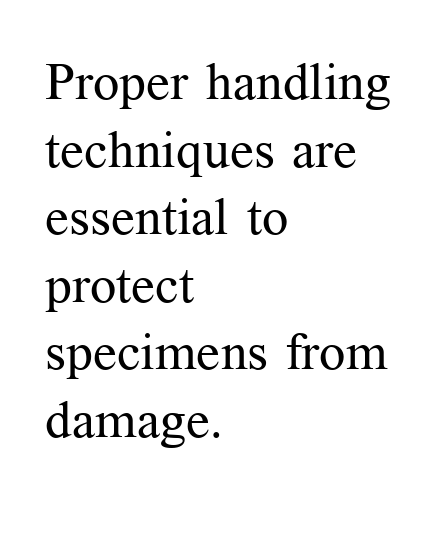
Q: Is the text bold? A: No.
Q: Is the text italic (slanted)? A: No, it is upright.
Q: Is the typeface a serif or a sans-serif typeface? A: Serif.
Q: Is the text underlined? A: No.
Q: How is the paragraph aligned? A: Left-aligned.
Q: Is the spacing between letters normal or unusually wide? A: Normal.
Q: Is the spacing between lines tight, normal or loose? A: Normal.
Q: Width (condensed, normal, or wide)? A: Normal.
Q: Stroke contrast? A: Medium.
Q: x-height? A: Medium.
Q: Monospaced? A: No.
